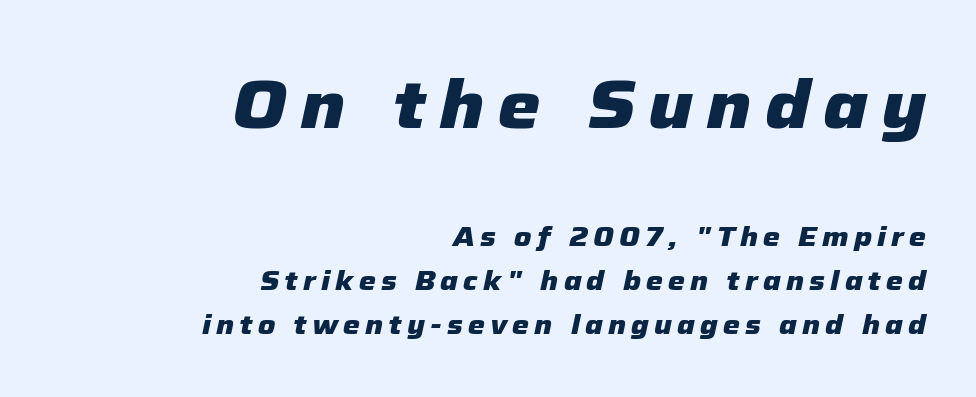
{"italic": "yes", "lean": "right", "slant_degrees": 12, "bold": "yes", "weight": "heavy", "width": "normal", "stroke_contrast": "low", "x_height": "medium", "monospaced": "no", "underline": "no", "align": "right", "line_spacing": "normal", "line_spacing_ratio": 1.63, "larger_block": "first", "size_ratio": 2.52, "glyph_px": 68}
